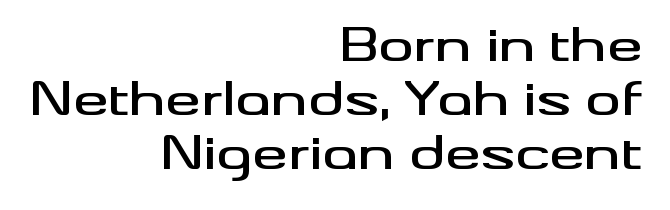
Q: Is the text italic (slanted)? A: No, it is upright.
Q: Is the typeface a serif or a sans-serif typeface? A: Sans-serif.
Q: Is the text underlined? A: No.
Q: How is the paragraph aligned? A: Right-aligned.
Q: Is the spacing between letters normal or unusually wide? A: Normal.
Q: Width (condensed, normal, or wide)? A: Wide.
Q: Stroke contrast? A: Medium.
Q: x-height? A: Small.
Q: Monospaced? A: No.
